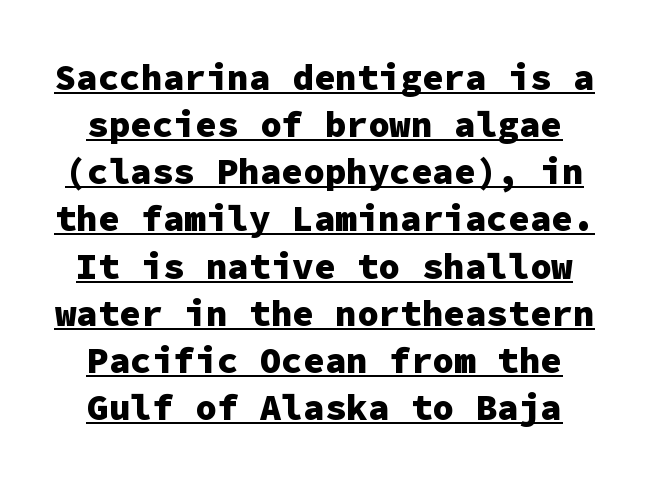
The image shows 36 px heavy sans-serif type, upright, monospaced; set normal line spacing (1.31x), normal letter spacing, underlined; low stroke contrast and a medium x-height.
